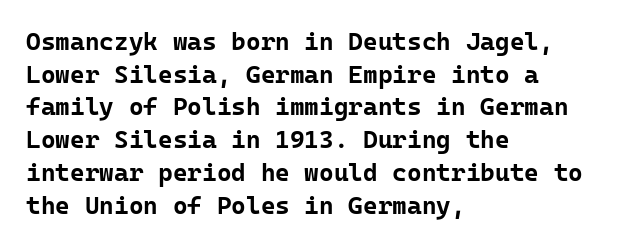
The image shows 25 px bold type, upright; set left-aligned, normal line spacing (1.31x), normal letter spacing, not underlined.
